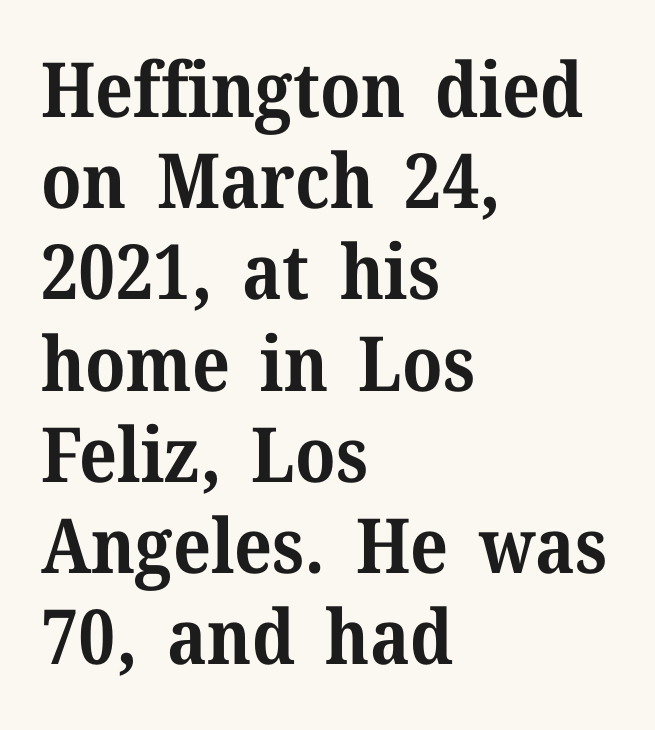
Q: Is the text bold? A: Yes.
Q: Is the text italic (slanted)? A: No, it is upright.
Q: Is the typeface a serif or a sans-serif typeface? A: Serif.
Q: Is the text underlined? A: No.
Q: How is the paragraph aligned? A: Left-aligned.
Q: Is the spacing between letters normal or unusually wide? A: Normal.
Q: Width (condensed, normal, or wide)? A: Normal.
Q: Stroke contrast? A: Medium.
Q: x-height? A: Medium.
Q: Monospaced? A: No.
